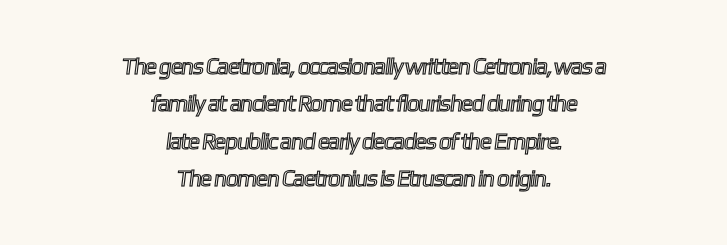
Q: Is the text underlined? A: No.
Q: How is the paragraph aligned? A: Centered.
Q: Is the spacing between letters normal or unusually wide? A: Normal.
Q: Is the spacing between lines tight, normal or loose? A: Normal.
